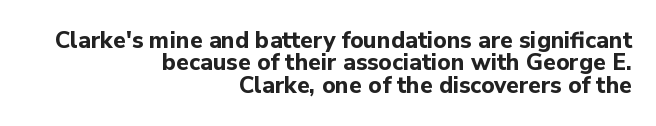
A typesetter would mark this as roman, not italic. Honestly, the letter spacing is just normal — you wouldn't notice it. Plain, unruled lines of type. The space between consecutive lines is stingy. The face used here has the dense, thick strokes of a bold.
